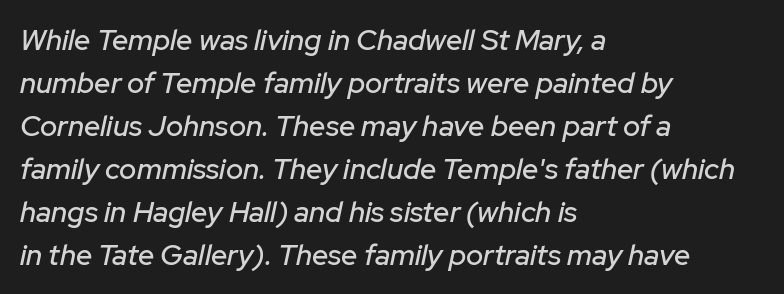
Q: Is the text italic (slanted)? A: Yes, it leans right by about 12 degrees.
Q: Is the text underlined? A: No.
Q: How is the paragraph aligned? A: Left-aligned.
Q: Is the spacing between letters normal or unusually wide? A: Normal.
Q: Is the spacing between lines tight, normal or loose? A: Normal.
Q: Width (condensed, normal, or wide)? A: Normal.
Q: Stroke contrast? A: Low.
Q: x-height? A: Medium.
Q: Monospaced? A: No.
